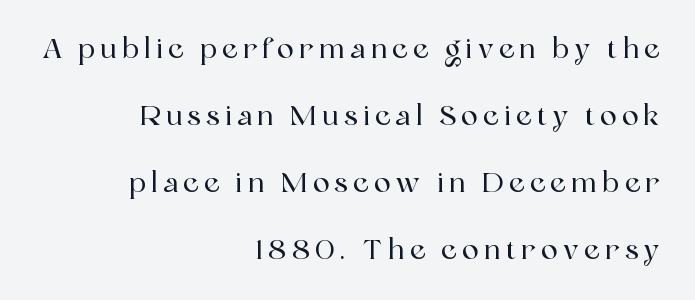
The image shows 28 px serif type, upright; set right-aligned, loose line spacing (2.39x), not underlined; a medium x-height.
